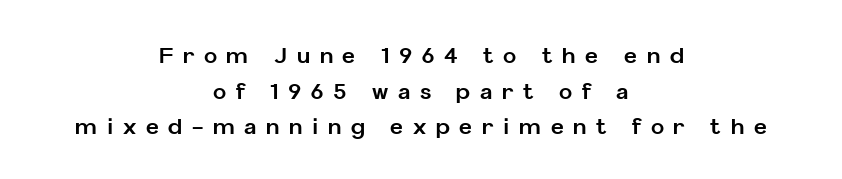
The image shows 22 px bold type, upright; set centered, normal line spacing (1.62x), unusually wide letter spacing (+0.44 em), not underlined.
